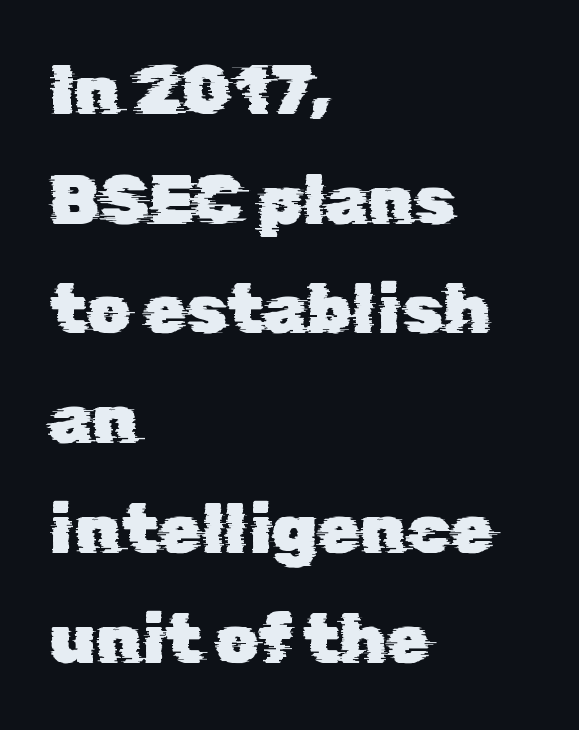
The image shows 69 px sans-serif type; set left-aligned, normal line spacing (1.59x), normal letter spacing, not underlined; low stroke contrast and a medium x-height.
